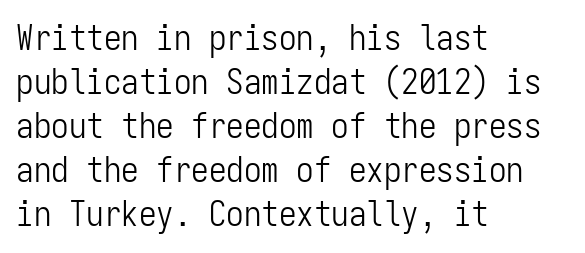
Q: Is the text bold? A: No.
Q: Is the text italic (slanted)? A: No, it is upright.
Q: Is the typeface a serif or a sans-serif typeface? A: Sans-serif.
Q: Is the text underlined? A: No.
Q: How is the paragraph aligned? A: Left-aligned.
Q: Is the spacing between letters normal or unusually wide? A: Normal.
Q: Is the spacing between lines tight, normal or loose? A: Normal.
Q: Width (condensed, normal, or wide)? A: Condensed.
Q: Stroke contrast? A: Low.
Q: x-height? A: Medium.
Q: Monospaced? A: Yes.
